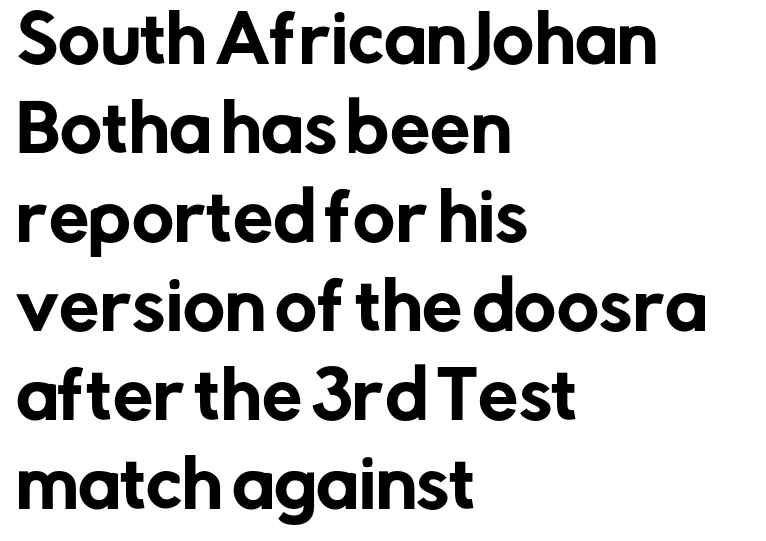
Q: Is the text italic (slanted)? A: No, it is upright.
Q: Is the typeface a serif or a sans-serif typeface? A: Sans-serif.
Q: Is the text underlined? A: No.
Q: How is the paragraph aligned? A: Left-aligned.
Q: Is the spacing between letters normal or unusually wide? A: Normal.
Q: Is the spacing between lines tight, normal or loose? A: Normal.
Q: Width (condensed, normal, or wide)? A: Normal.
Q: Stroke contrast? A: Low.
Q: x-height? A: Medium.
Q: Monospaced? A: No.
